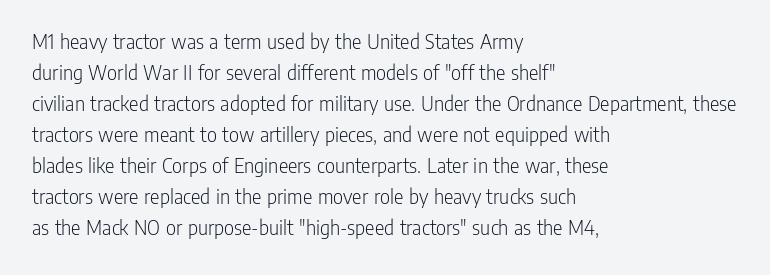
Q: Is the text bold? A: No.
Q: Is the text italic (slanted)? A: No, it is upright.
Q: Is the text underlined? A: No.
Q: How is the paragraph aligned? A: Left-aligned.
Q: Is the spacing between letters normal or unusually wide? A: Normal.
Q: Is the spacing between lines tight, normal or loose? A: Normal.
